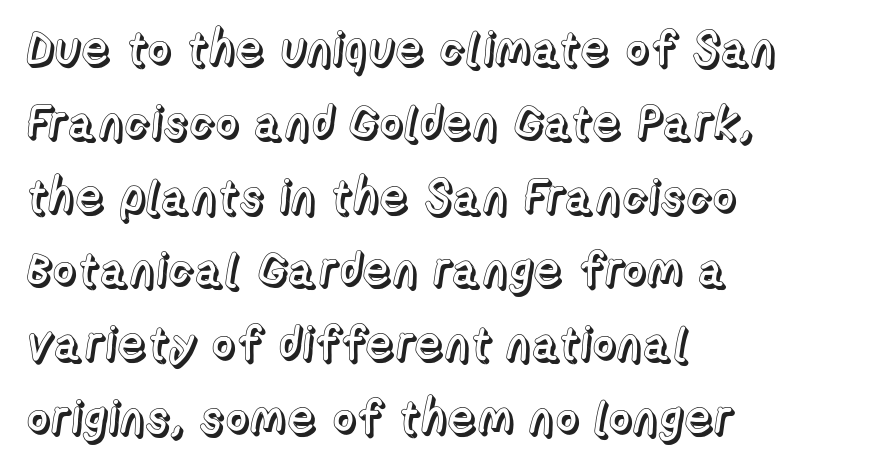
This sample has the flowing, uneven cadence of proportional lettering. Beneath every word, the page is bare. Tracking value appears to be zero — textbook default spacing.
